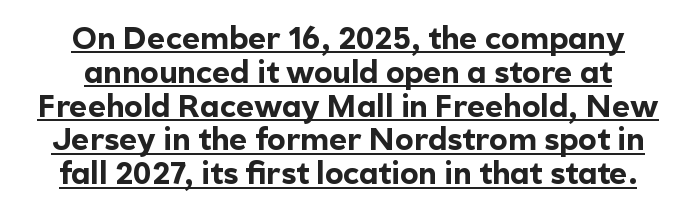
{"serif": "no", "italic": "no", "bold": "yes", "weight": "bold", "width": "normal", "x_height": "medium", "monospaced": "no", "underline": "yes", "line_spacing": "tight", "line_spacing_ratio": 1.09, "letter_spacing": "normal", "letter_spacing_em": 0.0, "glyph_px": 31}
